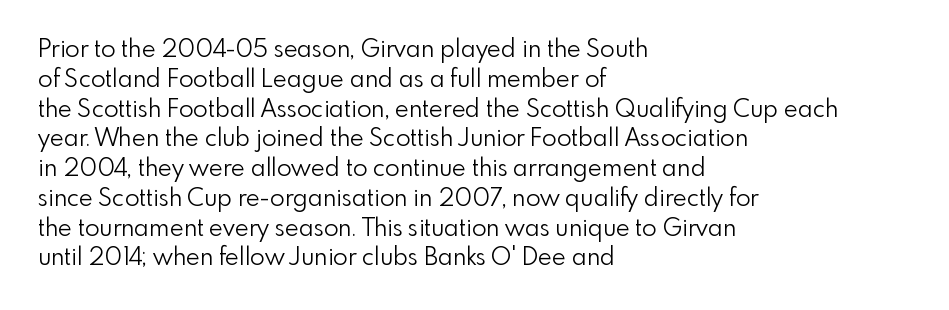
If you drew a line through each stem, it would be perfectly vertical. Tracking value appears to be zero — textbook default spacing. The rag falls on the right side of this text block. The face looks like a standard text weight, possibly lighter. The string is rendered with underlining switched off.
